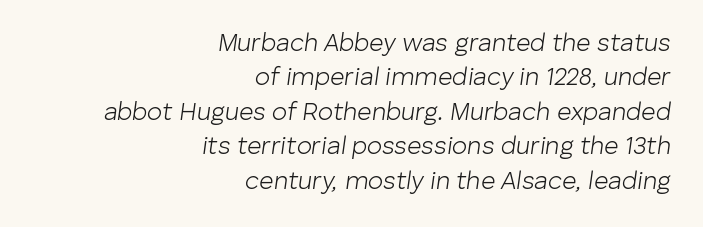
The image shows 25 px text type, italic (leaning right); set right-aligned, normal line spacing (1.38x), normal letter spacing, not underlined.
